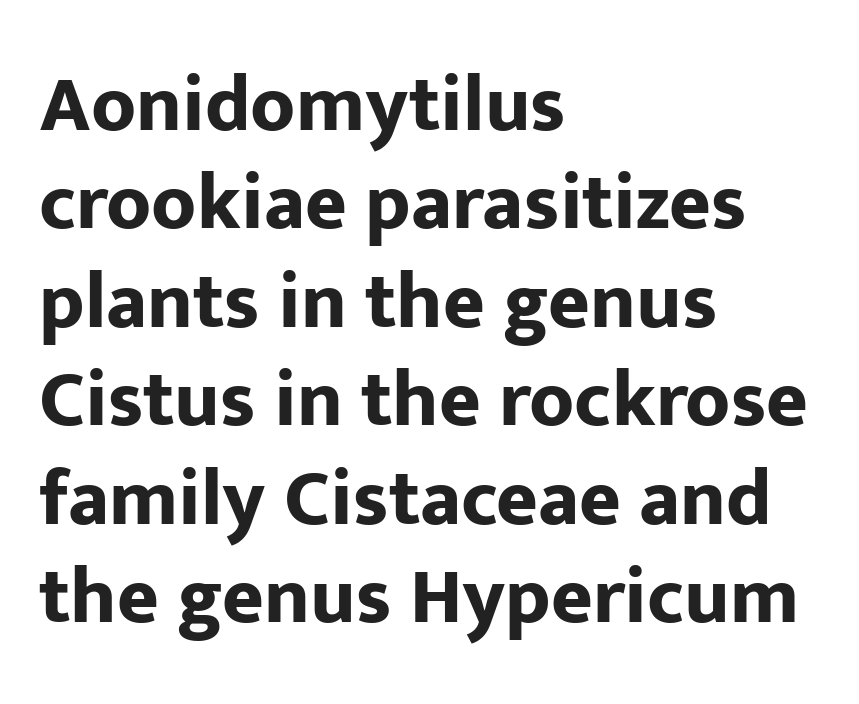
In terms of letterspacing, this is plain default setting. Every row of glyphs begins at an identical x-position on the left. Tall strokes in this sample are plumb rather than angled. Are there feet on the stems? There aren't — it's a sans. Think of a printed novel: that variable character pitch is what you see here. Honestly, there is no underline to notice here at all.
